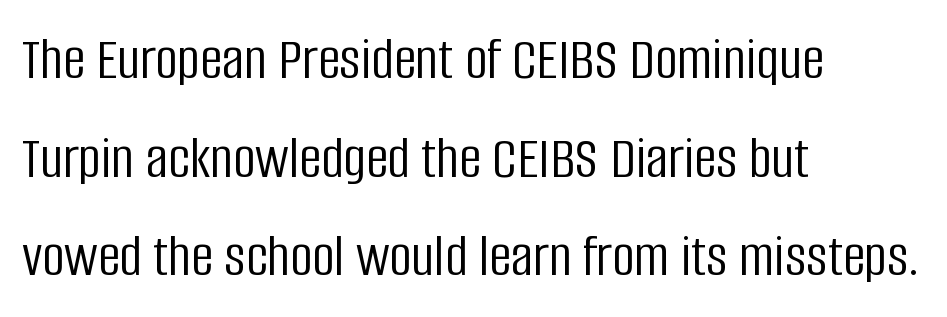
{"serif": "no", "italic": "no", "bold": "no", "weight": "light", "width": "condensed", "stroke_contrast": "low", "x_height": "large", "monospaced": "no", "underline": "no", "align": "left", "line_spacing": "normal", "line_spacing_ratio": 1.59, "letter_spacing": "normal", "letter_spacing_em": 0.0, "glyph_px": 62}
